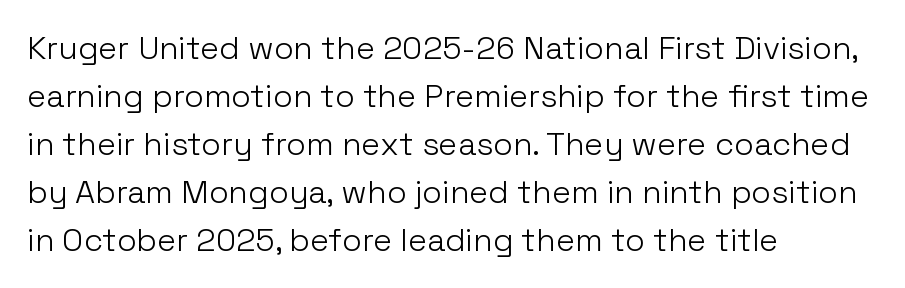
Style check: upright. Tracking here is standard; glyphs follow each other at the usual distance. Summary of weight: not heavy and not bold. Descenders are the only things crossing below the line.
